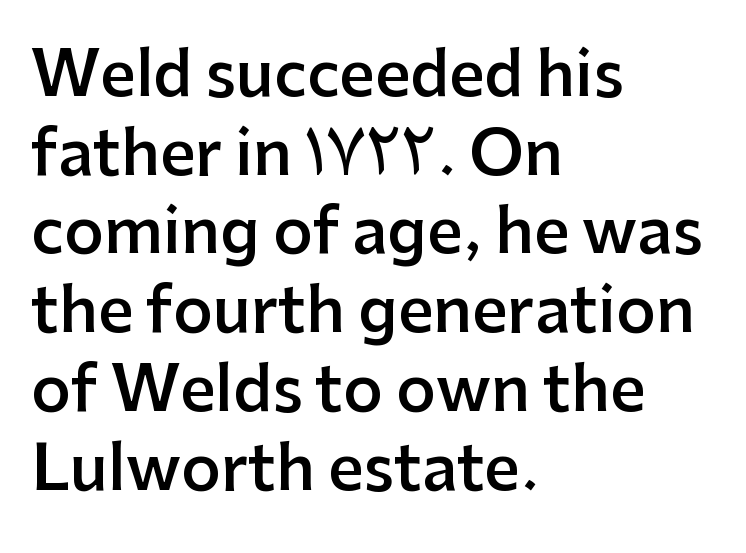
The image shows 62 px semibold sans-serif type, upright; set left-aligned, normal line spacing (1.27x), normal letter spacing, not underlined; low stroke contrast and a medium x-height.
